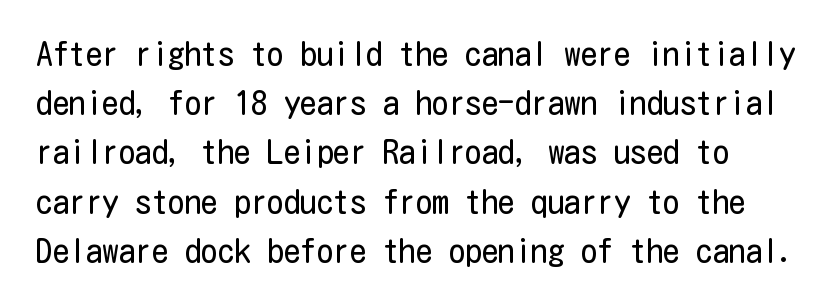
Q: Is the text bold? A: No.
Q: Is the text italic (slanted)? A: No, it is upright.
Q: Is the typeface a serif or a sans-serif typeface? A: Sans-serif.
Q: Is the text underlined? A: No.
Q: Is the spacing between letters normal or unusually wide? A: Normal.
Q: Is the spacing between lines tight, normal or loose? A: Normal.
Q: Width (condensed, normal, or wide)? A: Condensed.
Q: Stroke contrast? A: Low.
Q: x-height? A: Medium.
